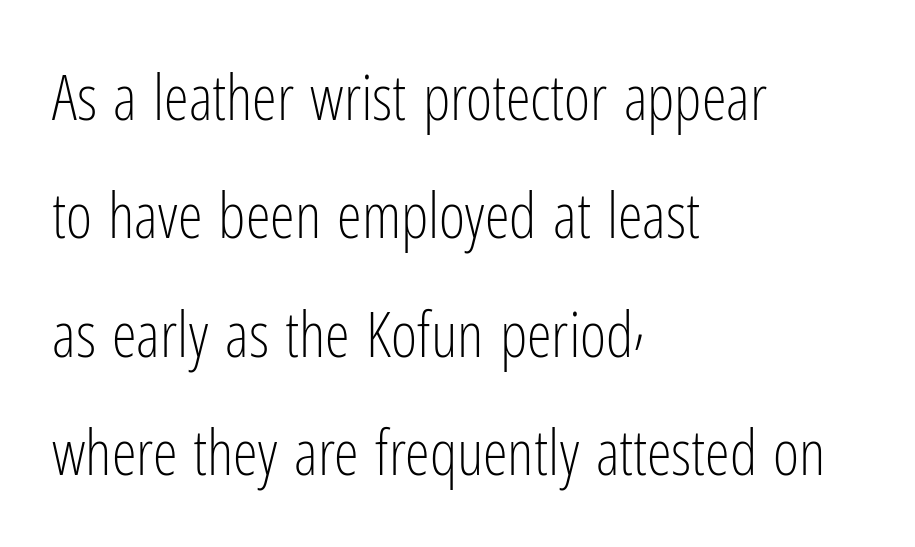
The font is comparable to plain body text, perhaps lighter. This rendering leaves character spacing at its baseline value. Every row of glyphs begins at an identical x-position on the left. Nope, not italic — everything's standing straight.
